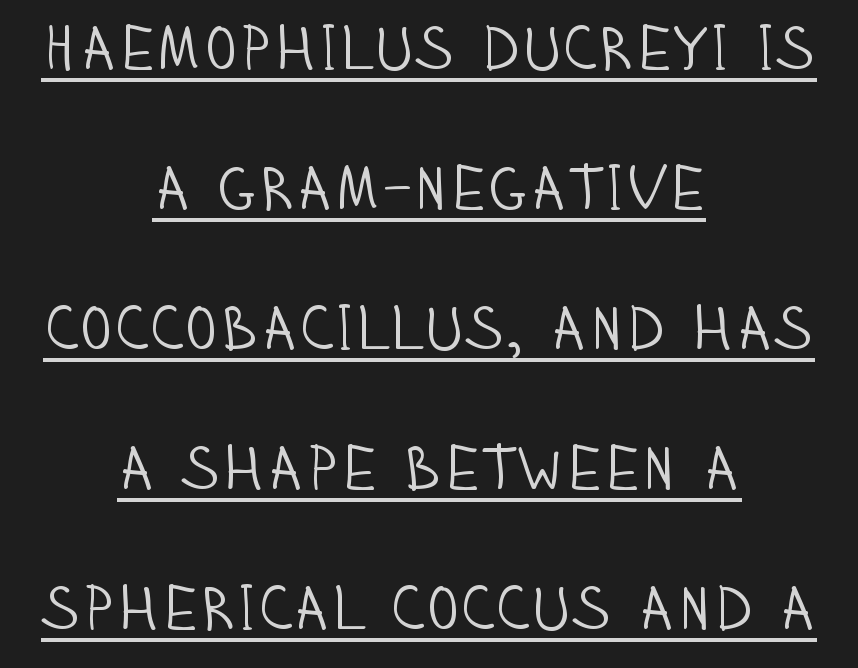
The image shows 62 px light, condensed sans-serif type, upright; set centered, loose line spacing (2.26x), normal letter spacing, underlined; low stroke contrast and a large x-height.
